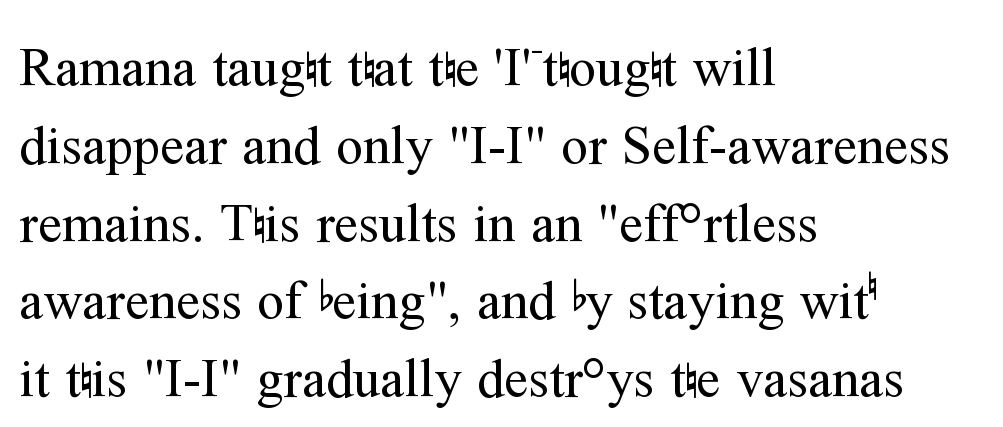
The image shows 54 px regular-weight serif type, upright; set left-aligned, normal line spacing (1.44x), normal letter spacing, not underlined; medium stroke contrast and a medium x-height.
